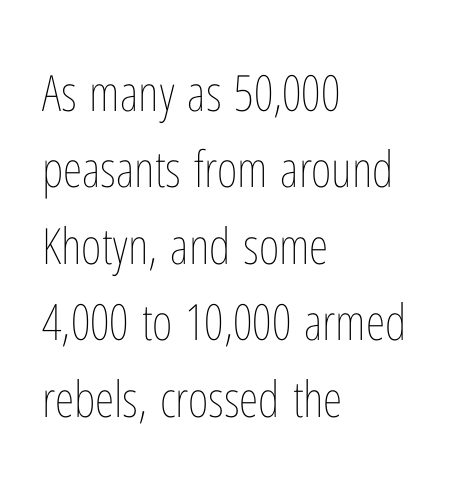
The image shows 50 px thin, condensed type, upright; set left-aligned, normal line spacing (1.53x), normal letter spacing, not underlined; low stroke contrast and a medium x-height.
